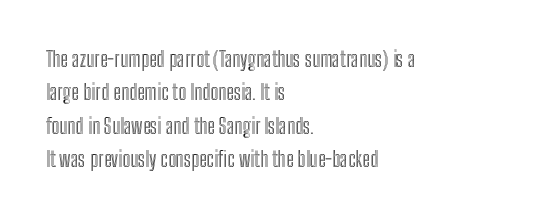
{"italic": "no", "underline": "no", "align": "left", "line_spacing": "normal", "line_spacing_ratio": 1.59, "letter_spacing": "normal", "letter_spacing_em": 0.0, "glyph_px": 21}
